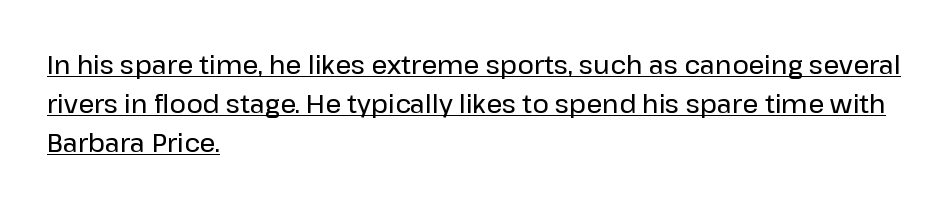
This rendering leaves character spacing at its baseline value. The specimen reads as upright at a glance. A student would call this left alignment; a typographer would say flush left, rag right. Has an underline been added? It has. The vertical gap from one line to the next is medium.
